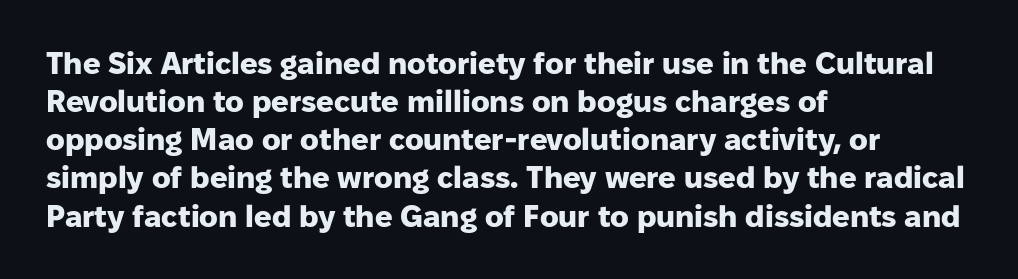
{"serif": "no", "italic": "no", "bold": "yes", "weight": "heavy", "width": "normal", "stroke_contrast": "low", "x_height": "medium", "monospaced": "no", "underline": "no", "align": "left", "line_spacing_ratio": 1.23, "letter_spacing": "normal", "letter_spacing_em": 0.0, "glyph_px": 31}
